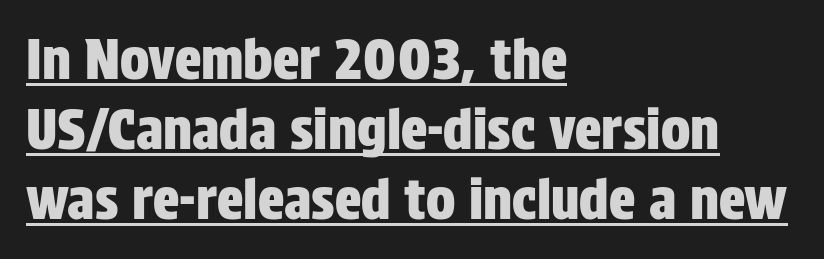
{"serif": "no", "italic": "no", "width": "condensed", "stroke_contrast": "low", "x_height": "large", "monospaced": "no", "underline": "yes", "align": "left", "line_spacing": "normal", "line_spacing_ratio": 1.27, "letter_spacing": "normal", "letter_spacing_em": 0.0, "glyph_px": 55}
